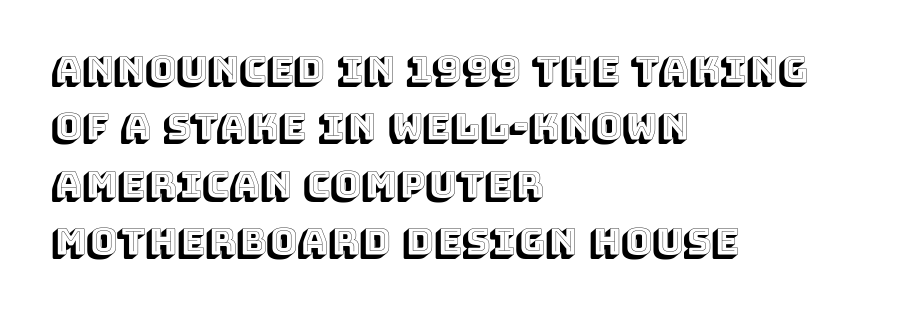
Q: Is the text italic (slanted)? A: No, it is upright.
Q: Is the text underlined? A: No.
Q: How is the paragraph aligned? A: Left-aligned.
Q: Is the spacing between letters normal or unusually wide? A: Normal.
Q: Is the spacing between lines tight, normal or loose? A: Normal.
Q: Width (condensed, normal, or wide)? A: Normal.
Q: x-height? A: Large.
Q: Monospaced? A: No.
